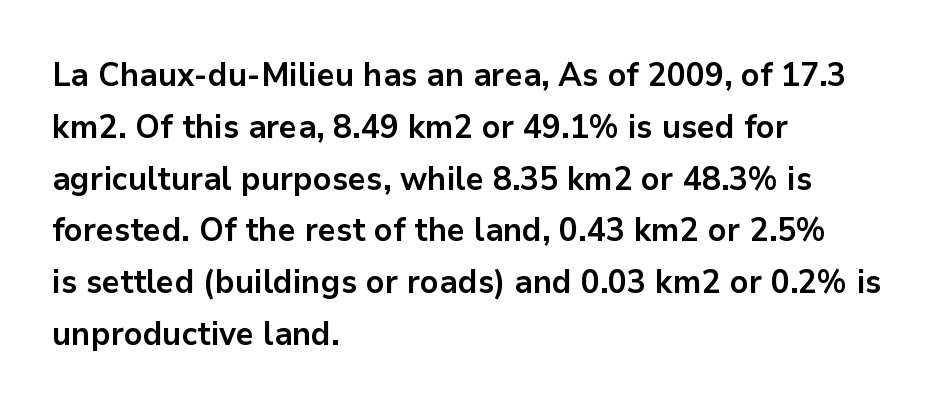
The image shows 33 px bold sans-serif type, upright; set left-aligned, normal line spacing (1.57x), normal letter spacing, not underlined; low stroke contrast and a medium x-height.
